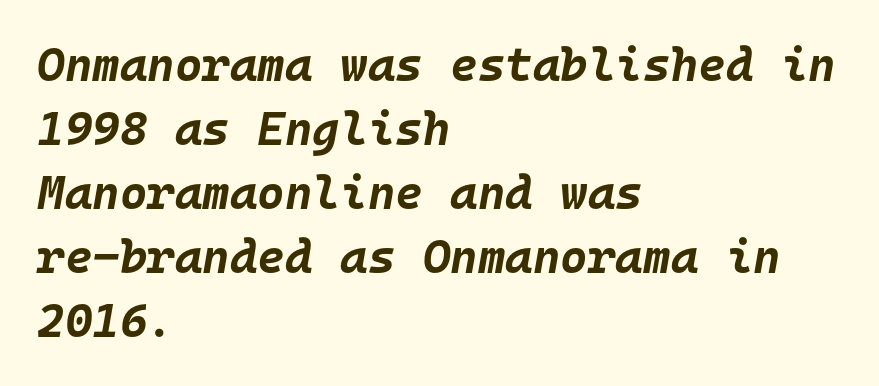
The image shows 47 px bold type, italic (leaning right), monospaced; set left-aligned, normal line spacing (1.36x), normal letter spacing, not underlined; low stroke contrast and a large x-height.
